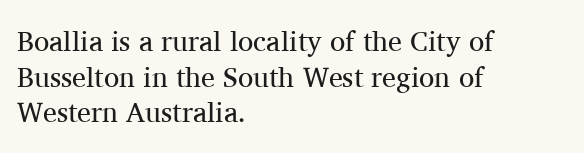
The image shows 28 px regular-weight serif type, upright; set left-aligned, normal line spacing (1.27x), normal letter spacing, not underlined; medium stroke contrast and a medium x-height.
